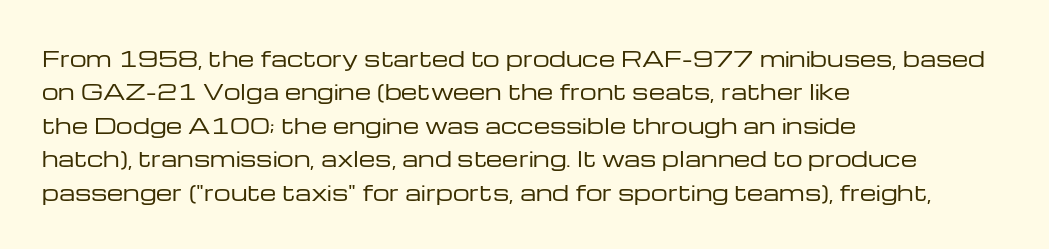
How would I describe the line gaps? Plain and ordinary. Weight: in the light-to-regular range. The type is set solid horizontally, with unmodified tracking. The lines are quadded left.
